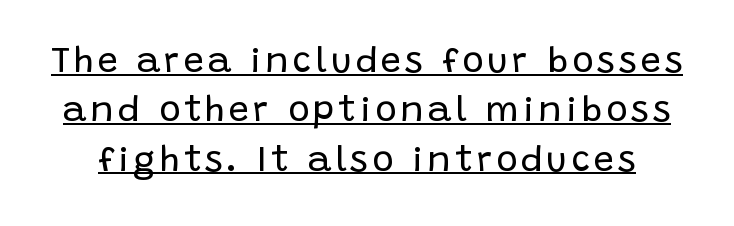
The font is comparable to plain body text, perhaps lighter. The passage shown is underscored from start to finish. The glyphs in this specimen are sans serif. A typesetter would call this leading conventional body-copy spacing. Notice how the stems are strictly vertical — no italics here.
